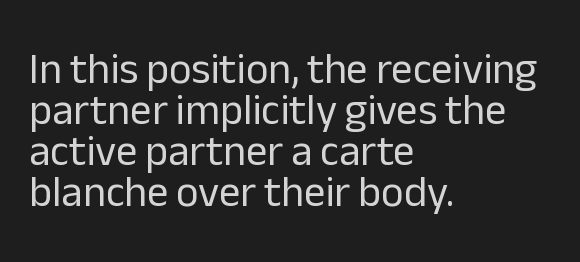
{"serif": "no", "italic": "no", "bold": "no", "weight": "regular", "width": "normal", "stroke_contrast": "low", "x_height": "medium", "monospaced": "no", "underline": "no", "align": "left", "line_spacing": "tight", "line_spacing_ratio": 0.95, "letter_spacing": "normal", "letter_spacing_em": 0.0, "glyph_px": 43}
